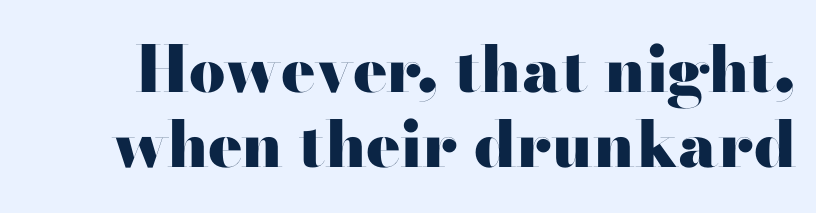
Q: Is the text bold? A: Yes.
Q: Is the text italic (slanted)? A: No, it is upright.
Q: Is the typeface a serif or a sans-serif typeface? A: Sans-serif.
Q: Is the text underlined? A: No.
Q: Is the spacing between letters normal or unusually wide? A: Normal.
Q: Width (condensed, normal, or wide)? A: Wide.
Q: Stroke contrast? A: High.
Q: x-height? A: Small.
Q: Monospaced? A: No.
